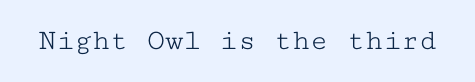
Every character here occupies the same horizontal width, giving the sample a typewriter-like rhythm. Stems here are at most as thick as an everyday book face. It's the straight-up-and-down kind of type. The face used here is seriffed, in the tradition of book romans. Nobody drew a line under any word here.
